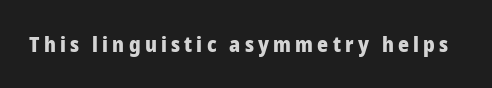
Posture: straight, roman, zero tilt. This is heavy type, rendered in bold. Bare-footed words on every line. The gaps between neighbouring characters are conspicuously large.
